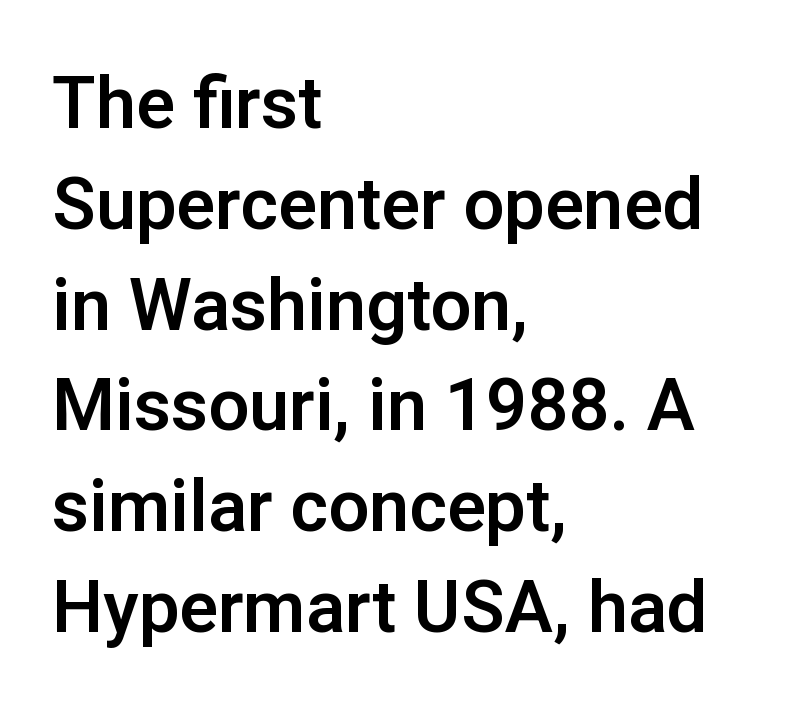
The baseline area is clear. Notice how descenders clear the ascenders below comfortably — that's standard leading. Rendered with straight, roman letterforms. These lines keep a tight, regular rhythm from letter to letter. The text was rendered using a sans face with plain stroke endings. Casual observation: everything's shoved over to the left.
